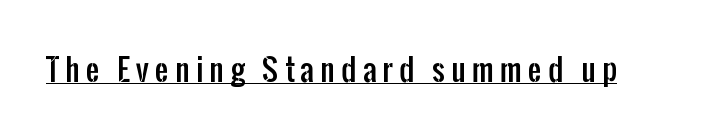
{"serif": "no", "italic": "no", "width": "condensed", "stroke_contrast": "low", "x_height": "medium", "monospaced": "no", "underline": "yes", "letter_spacing": "wide", "letter_spacing_em": 0.21, "glyph_px": 30}
